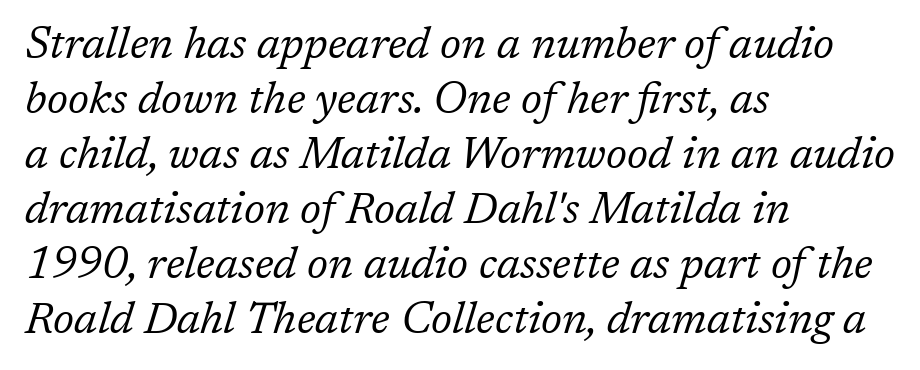
The passage shown has conventional tracking throughout. Check where the strokes stop: tiny serifs finish them off. Emphasis-style slanted type is in use. Summary of weight: not heavy and not bold.
